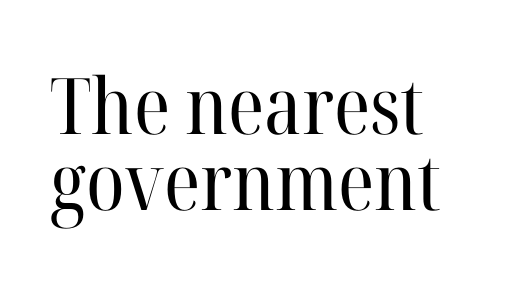
Q: Is the text bold? A: No.
Q: Is the text italic (slanted)? A: No, it is upright.
Q: Is the typeface a serif or a sans-serif typeface? A: Serif.
Q: Is the text underlined? A: No.
Q: How is the paragraph aligned? A: Left-aligned.
Q: Is the spacing between letters normal or unusually wide? A: Normal.
Q: Is the spacing between lines tight, normal or loose? A: Tight.
Q: Width (condensed, normal, or wide)? A: Normal.
Q: Stroke contrast? A: High.
Q: x-height? A: Medium.
Q: Monospaced? A: No.
